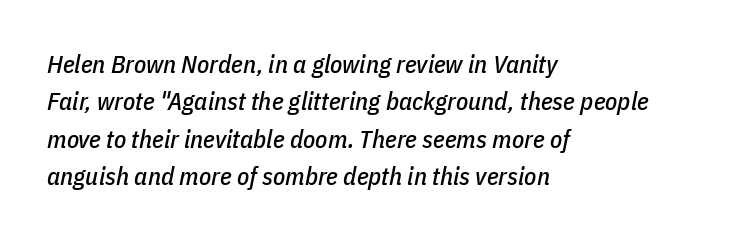
The image shows 25 px text type, italic (leaning right); set left-aligned, normal line spacing (1.5x), normal letter spacing, not underlined.
